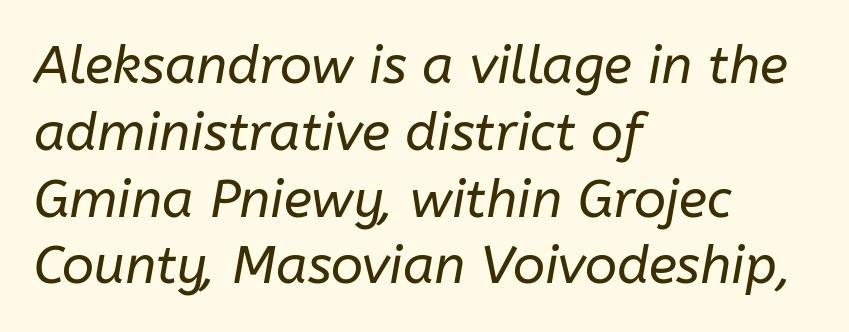
{"italic": "yes", "lean": "right", "slant_degrees": 10, "bold": "no", "weight": "regular", "width": "normal", "stroke_contrast": "low", "x_height": "medium", "monospaced": "no", "underline": "no", "align": "left", "line_spacing": "normal", "line_spacing_ratio": 1.26, "letter_spacing": "normal", "letter_spacing_em": 0.0, "glyph_px": 53}
